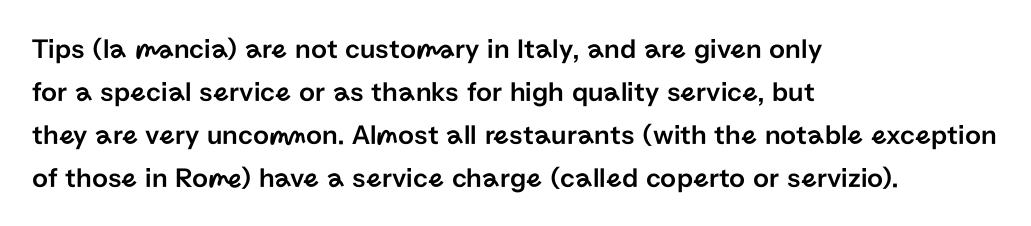
The image shows 28 px sans-serif type, upright; set left-aligned, normal line spacing (1.53x), normal letter spacing, not underlined; low stroke contrast and a medium x-height.
